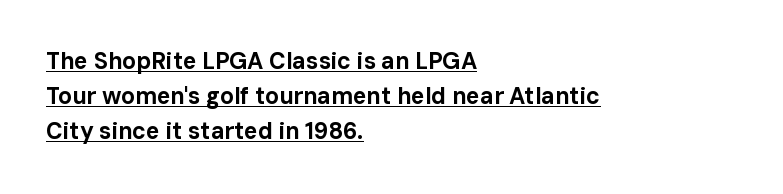
Each line of the rendering has a horizontal stroke beneath the glyphs. The leading is moderate, giving the passage an even texture. Short note: letters normally spaced. Italic? Not at all — the glyphs are vertical. A full-strength bold gives these letters their thick strokes. Which margin do the lines hug? The left one — the right edge is uneven.
